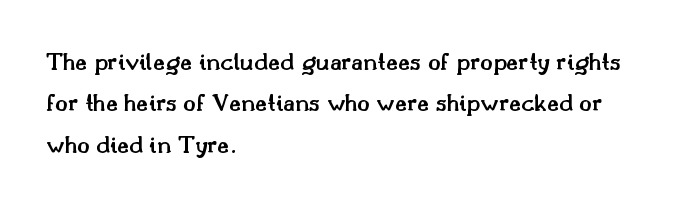
The image shows 26 px text type, upright; set left-aligned, normal line spacing (1.59x), normal letter spacing, not underlined.
